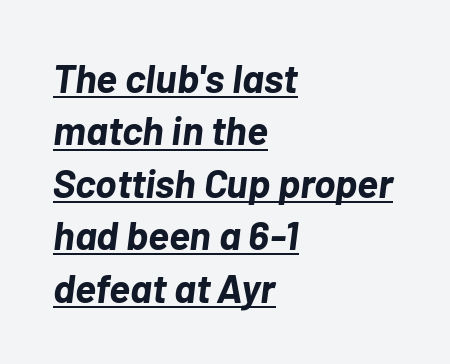
Q: Is the text bold? A: Yes.
Q: Is the text italic (slanted)? A: Yes, it leans right by about 7 degrees.
Q: Is the text underlined? A: Yes.
Q: How is the paragraph aligned? A: Left-aligned.
Q: Is the spacing between letters normal or unusually wide? A: Normal.
Q: Is the spacing between lines tight, normal or loose? A: Normal.
Q: Width (condensed, normal, or wide)? A: Normal.
Q: Stroke contrast? A: Low.
Q: x-height? A: Medium.
Q: Monospaced? A: No.
